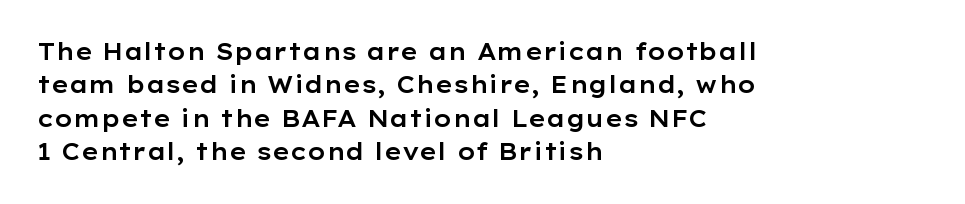
{"italic": "no", "underline": "no", "align": "left", "line_spacing": "normal", "line_spacing_ratio": 1.45, "letter_spacing": "normal", "letter_spacing_em": 0.0, "glyph_px": 23}
